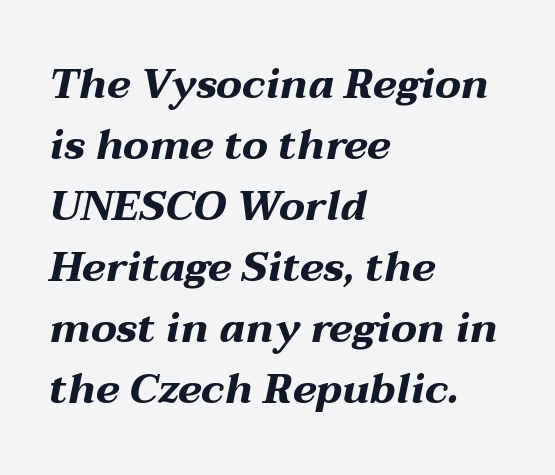
The space beneath each line is pristine and unruled. You could call the tracking neutral — neither tight nor loose. Yep, that's italic — everything's leaning. A full-strength bold gives these letters their thick strokes.
